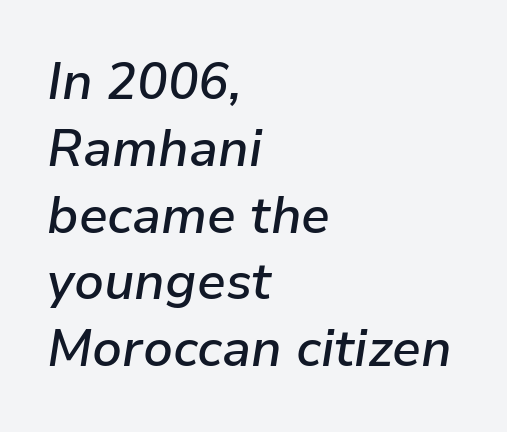
Casual observation: everything's shoved over to the left. Each glyph is drawn with semibold strokes, heavier than normal yet not fully bold. Line spacing here is normal. Proportional: the letters do not fall into vertical columns. These lines keep a tight, regular rhythm from letter to letter.
